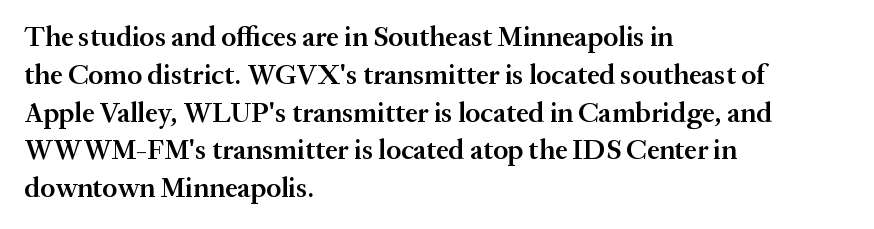
{"serif": "yes", "italic": "no", "bold": "semi", "weight": "semibold", "width": "normal", "stroke_contrast": "medium", "x_height": "medium", "monospaced": "no", "underline": "no", "align": "left", "line_spacing": "normal", "line_spacing_ratio": 1.35, "letter_spacing": "normal", "letter_spacing_em": 0.0, "glyph_px": 28}
